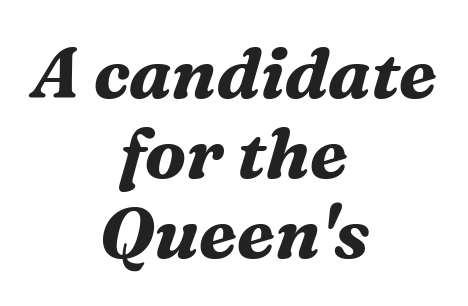
The image shows 71 px bold serif type, italic (leaning right); set centered, tight line spacing (1.13x), normal letter spacing, not underlined; medium stroke contrast and a medium x-height.
